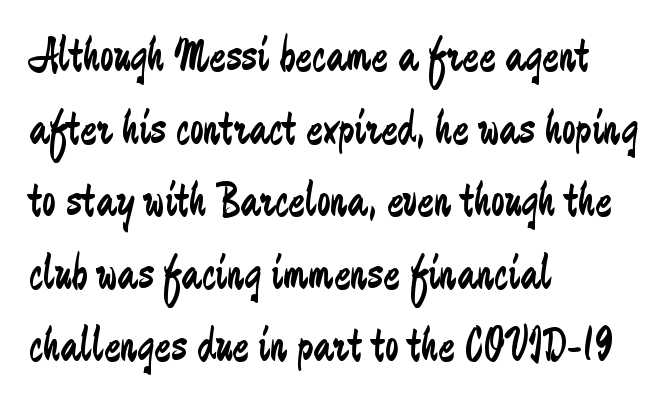
The image shows 49 px regular-weight, condensed sans-serif type; set left-aligned, normal line spacing (1.48x), normal letter spacing, not underlined; low stroke contrast and a medium x-height.
